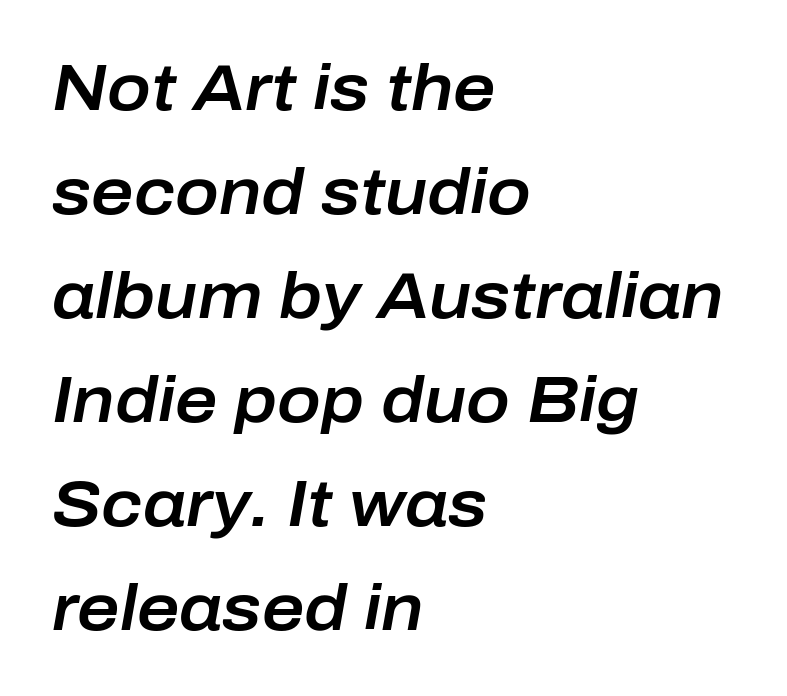
The image shows 65 px text type, italic (leaning right); set left-aligned, normal line spacing (1.6x), normal letter spacing, not underlined; low stroke contrast and a medium x-height.
